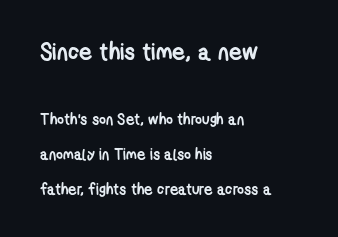
Q: Is the text bold? A: Yes.
Q: Is the text underlined? A: No.
Q: How is the paragraph aligned? A: Left-aligned.
Q: Is the spacing between letters normal or unusually wide? A: Normal.
Q: Is the spacing between lines tight, normal or loose? A: Loose.
Q: Which block of text is set in a larger size, the first (top) or the second (bottom)? A: The first (top) one.
